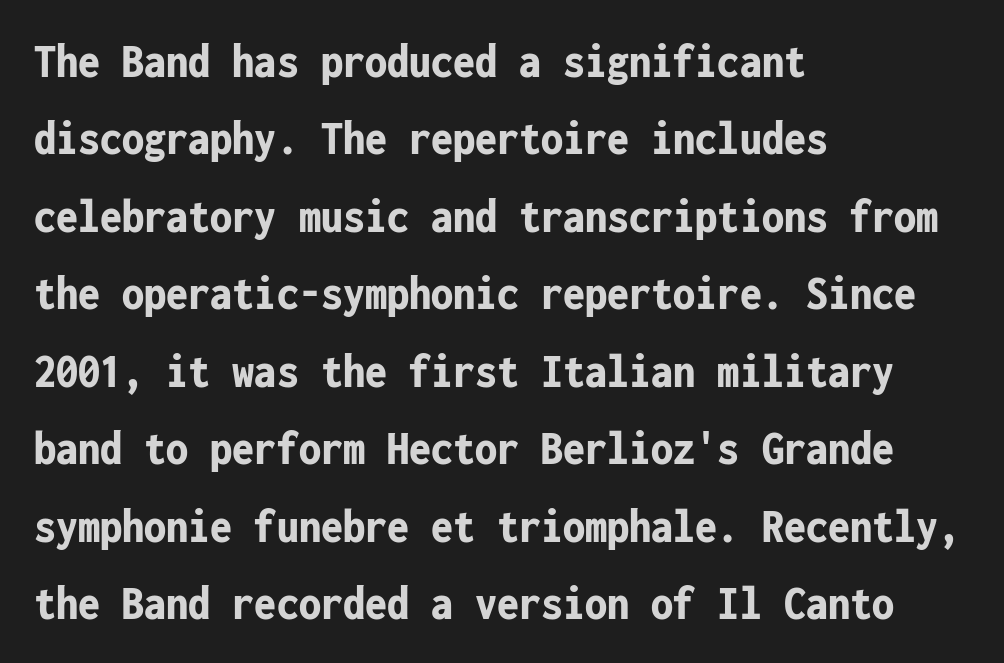
Anything drawn beneath the words? Only blank space. The rendering uses typewriter-style spacing with identical character cells. This is sans-serif lettering, the kind often seen on screens and signage. Here the glyphs are tracked normally, forming tight word shapes.
